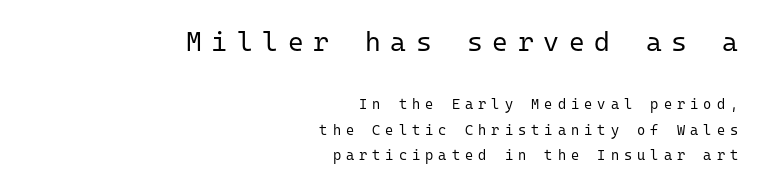
The image shows 27 px text type, upright; set right-aligned, line spacing 1.83x, unusually wide letter spacing (+0.36 em), not underlined; the first (top) block is 1.93x larger.
